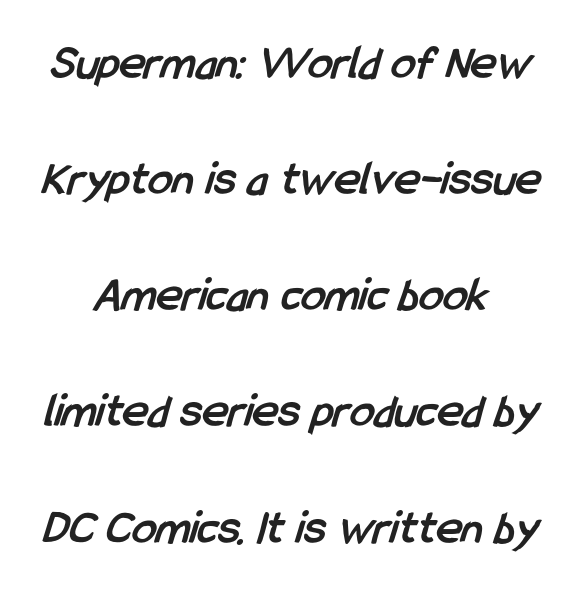
Serifs: no, the terminals of the letterforms are clean. The letters advance in unequal steps, a hallmark of proportional type. A typesetter would call this zero additional tracking. Bare-footed words on every line. The lines are spread far apart with generous leading.
